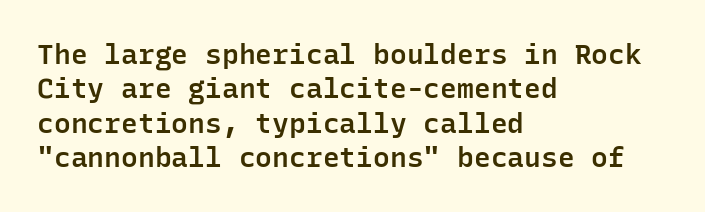
The image shows 28 px semibold sans-serif type, upright, monospaced; set left-aligned, line spacing 1.23x, normal letter spacing, not underlined; low stroke contrast and a medium x-height.
